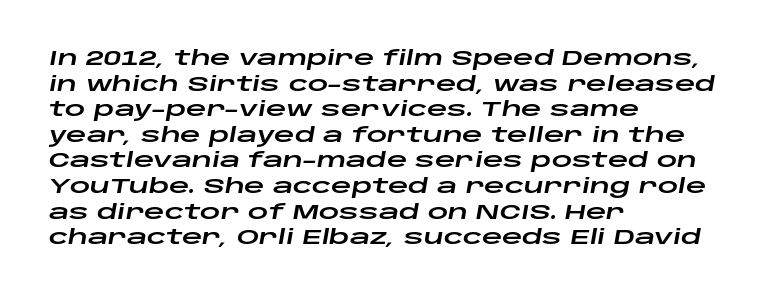
How are the letters spaced? Ordinarily, with no added tracking. Typeset ragged right — the left edge is the straight one. The text carries the slant typical of an italic or oblique font. Is there much room between lines? A standard amount, neither cramped nor airy. Honestly, there is no underline to notice here at all.
